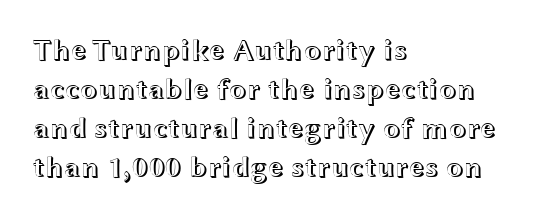
Q: Is the text italic (slanted)? A: No, it is upright.
Q: Is the text underlined? A: No.
Q: How is the paragraph aligned? A: Left-aligned.
Q: Is the spacing between letters normal or unusually wide? A: Normal.
Q: Is the spacing between lines tight, normal or loose? A: Normal.
Q: Width (condensed, normal, or wide)? A: Wide.
Q: x-height? A: Medium.
Q: Monospaced? A: No.
